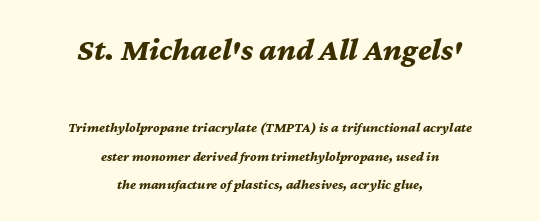
{"italic": "yes", "lean": "right", "slant_degrees": 12, "bold": "yes", "weight": "bold", "width": "normal", "stroke_contrast": "medium", "x_height": "medium", "monospaced": "no", "underline": "no", "align": "center", "line_spacing": "loose", "line_spacing_ratio": 2.02, "letter_spacing": "normal", "letter_spacing_em": 0.0, "larger_block": "first", "size_ratio": 2.29, "glyph_px": 32}
